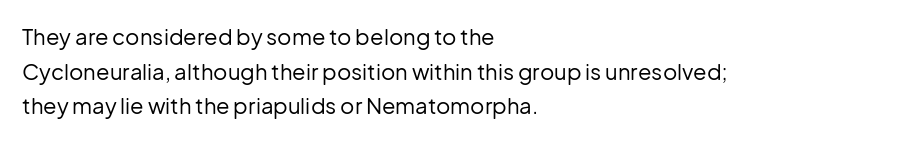
{"italic": "no", "bold": "no", "underline": "no", "align": "left", "line_spacing": "normal", "line_spacing_ratio": 1.57, "letter_spacing": "normal", "letter_spacing_em": 0.0, "glyph_px": 22}
